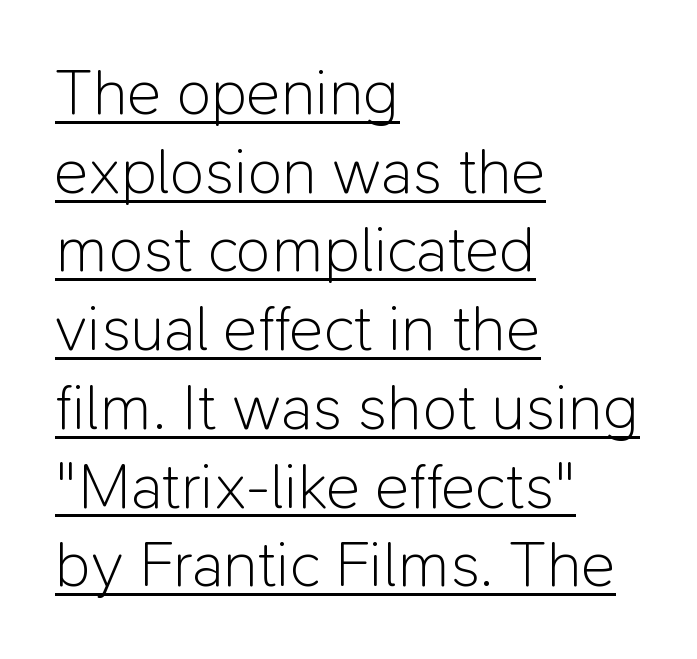
The image shows 64 px light sans-serif type, upright; set left-aligned, line spacing 1.23x, normal letter spacing, underlined; low stroke contrast and a medium x-height.
